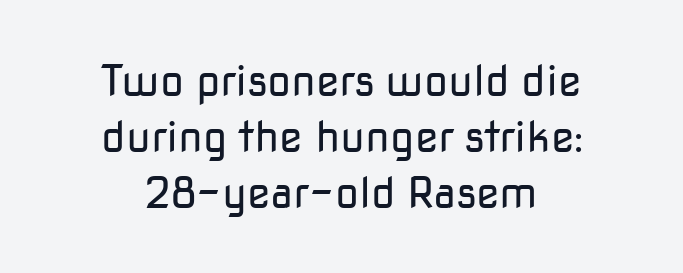
{"serif": "no", "italic": "no", "bold": "no", "weight": "regular", "width": "normal", "stroke_contrast": "low", "x_height": "medium", "monospaced": "no", "underline": "no", "align": "center", "line_spacing": "normal", "line_spacing_ratio": 1.3, "letter_spacing": "normal", "letter_spacing_em": 0.0, "glyph_px": 43}
